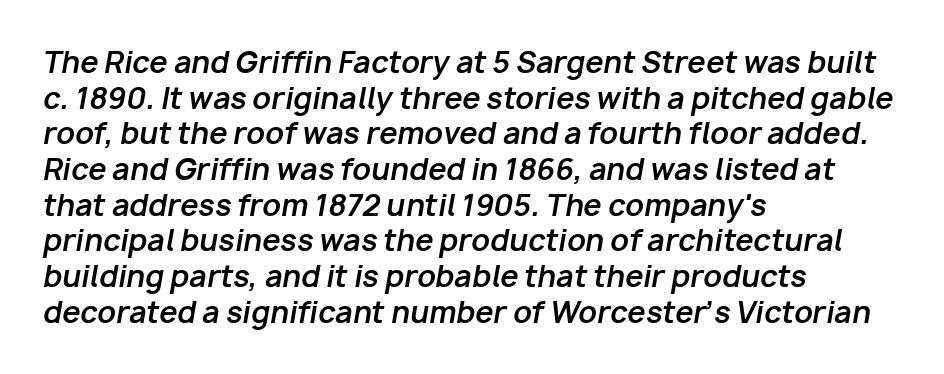
The specimen omits any rule beneath the text block's lines. Layout note: lines flush left. Character widths vary here, with narrow letters taking less room than wide ones. The rendering uses a bold face; every stroke is thick and dark.
